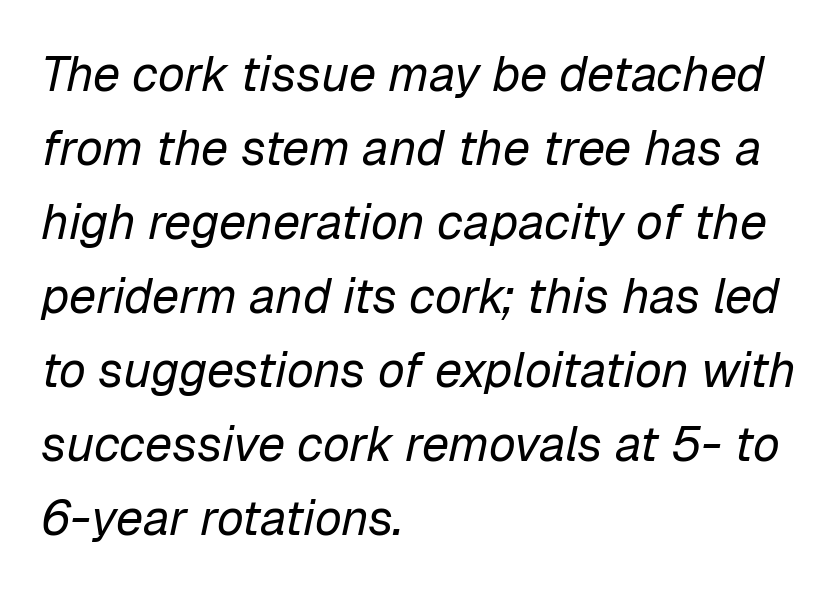
All the whitespace from short lines collects on the right. The rendering uses natural spacing where letterforms have individual widths. Rows of type keep a routine distance in the vertical direction. This is not heavy type; no bold has been used. Words float on clear page, feet unadorned.
